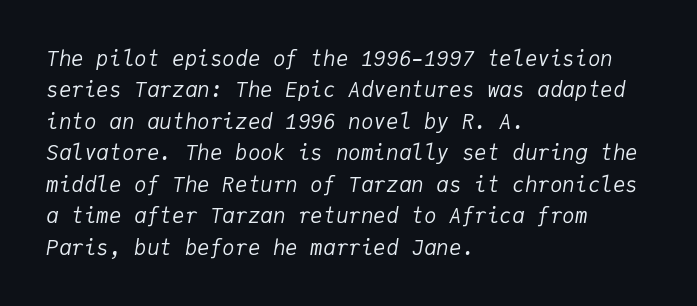
{"italic": "yes", "lean": "right", "slant_degrees": 9, "bold": "no", "underline": "no", "align": "left", "line_spacing": "normal", "line_spacing_ratio": 1.5, "letter_spacing": "normal", "letter_spacing_em": 0.0, "glyph_px": 21}
